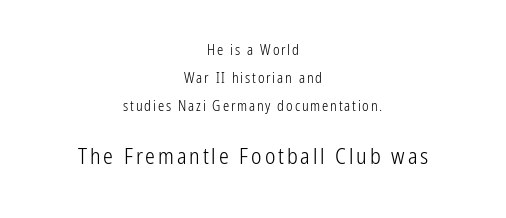
The image shows 22 px text type, upright; set centered, loose line spacing (2.01x), not underlined; the second (bottom) block is 1.57x larger.
